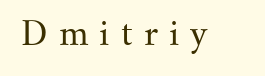
Q: Is the text bold? A: No.
Q: Is the text italic (slanted)? A: No, it is upright.
Q: Is the typeface a serif or a sans-serif typeface? A: Serif.
Q: Is the text underlined? A: No.
Q: Is the spacing between letters normal or unusually wide? A: Unusually wide.
Q: Width (condensed, normal, or wide)? A: Normal.
Q: Stroke contrast? A: Medium.
Q: x-height? A: Small.
Q: Monospaced? A: No.
